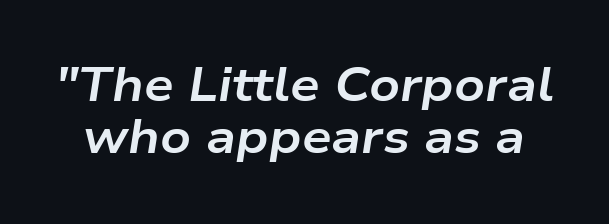
Q: Is the text bold? A: Yes.
Q: Is the text italic (slanted)? A: Yes, it leans right by about 9 degrees.
Q: Is the text underlined? A: No.
Q: Is the spacing between letters normal or unusually wide? A: Normal.
Q: Is the spacing between lines tight, normal or loose? A: Tight.
Q: Width (condensed, normal, or wide)? A: Wide.
Q: Stroke contrast? A: Low.
Q: x-height? A: Medium.
Q: Monospaced? A: No.
